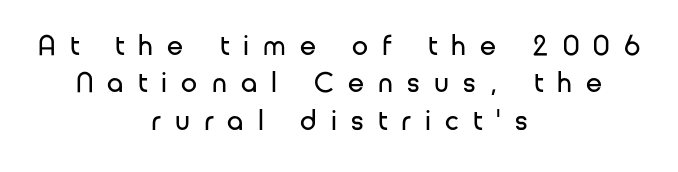
{"serif": "no", "italic": "no", "bold": "no", "weight": "regular", "width": "normal", "stroke_contrast": "low", "x_height": "medium", "monospaced": "no", "underline": "no", "align": "center", "line_spacing": "normal", "line_spacing_ratio": 1.29, "letter_spacing": "wide", "letter_spacing_em": 0.49, "glyph_px": 29}
